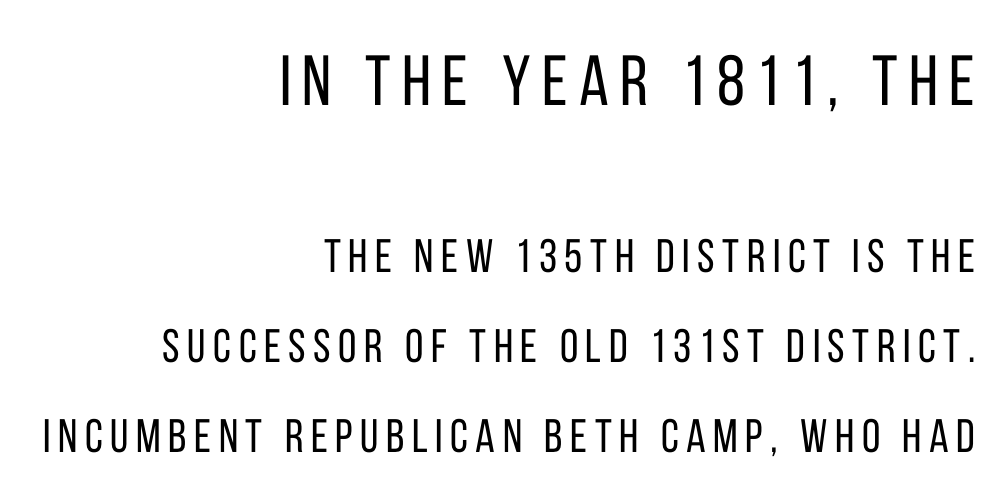
The image shows 71 px regular-weight, condensed sans-serif type, upright; set right-aligned, loose line spacing (1.91x), not underlined; the first (top) block is 1.51x larger; low stroke contrast and a large x-height.
